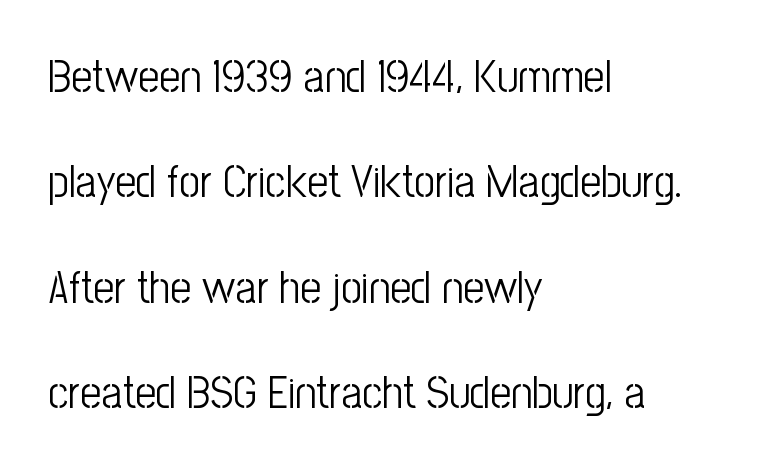
{"serif": "no", "italic": "no", "bold": "no", "weight": "light", "width": "condensed", "stroke_contrast": "low", "x_height": "medium", "monospaced": "no", "underline": "no", "align": "left", "line_spacing": "loose", "line_spacing_ratio": 2.29, "letter_spacing": "normal", "letter_spacing_em": 0.0, "glyph_px": 46}
